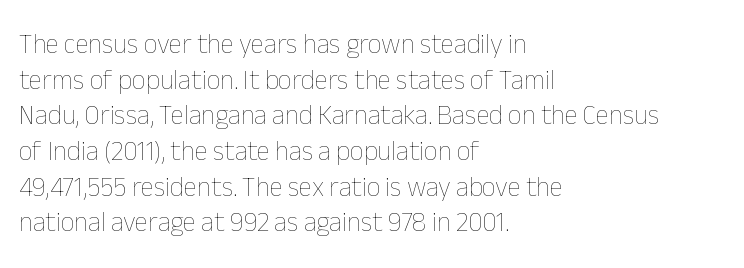
{"italic": "no", "bold": "no", "underline": "no", "align": "left", "line_spacing": "normal", "line_spacing_ratio": 1.32, "letter_spacing": "normal", "letter_spacing_em": 0.0, "glyph_px": 27}
